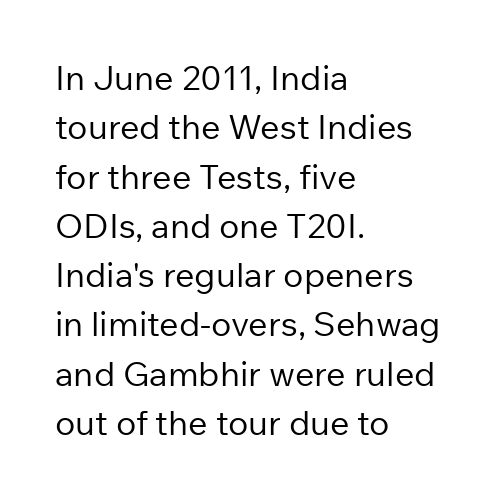
Q: Is the text bold? A: No.
Q: Is the text italic (slanted)? A: No, it is upright.
Q: Is the typeface a serif or a sans-serif typeface? A: Sans-serif.
Q: Is the text underlined? A: No.
Q: How is the paragraph aligned? A: Left-aligned.
Q: Is the spacing between letters normal or unusually wide? A: Normal.
Q: Is the spacing between lines tight, normal or loose? A: Normal.
Q: Width (condensed, normal, or wide)? A: Normal.
Q: Stroke contrast? A: Low.
Q: x-height? A: Medium.
Q: Monospaced? A: No.
